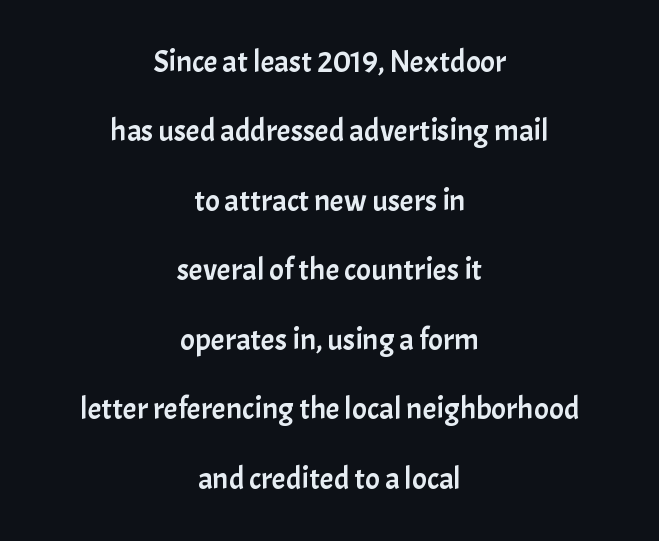
{"serif": "no", "italic": "no", "width": "normal", "stroke_contrast": "low", "x_height": "medium", "monospaced": "no", "underline": "no", "align": "center", "line_spacing": "loose", "line_spacing_ratio": 2.24, "letter_spacing": "normal", "letter_spacing_em": 0.0, "glyph_px": 31}
